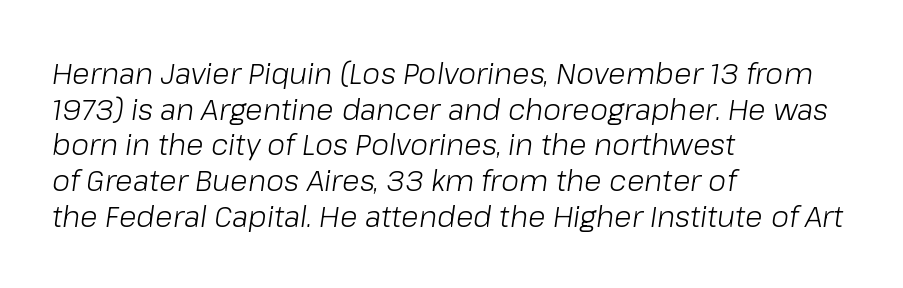
Q: Is the text bold? A: No.
Q: Is the text italic (slanted)? A: Yes, it leans right by about 8 degrees.
Q: Is the text underlined? A: No.
Q: How is the paragraph aligned? A: Left-aligned.
Q: Is the spacing between letters normal or unusually wide? A: Normal.
Q: Width (condensed, normal, or wide)? A: Normal.
Q: Stroke contrast? A: Low.
Q: x-height? A: Medium.
Q: Monospaced? A: No.
